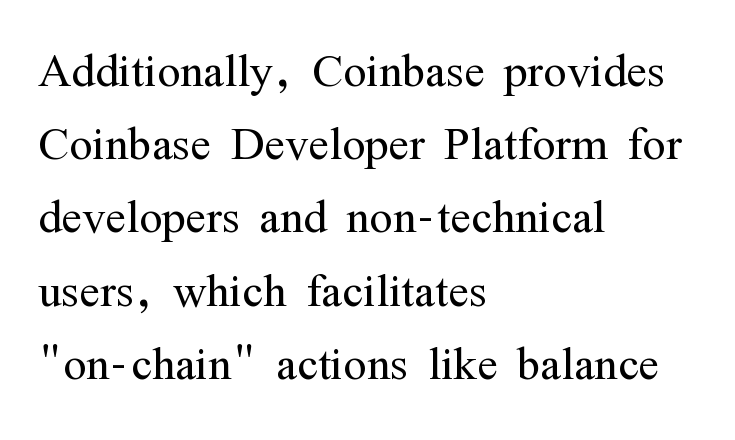
A student would call this left alignment; a typographer would say flush left, rag right. Here the designer chose a conventional face with non-uniform glyph widths. The letterforms sit at book weight or below. Are there feet on the stems? There are — it's a serif.
